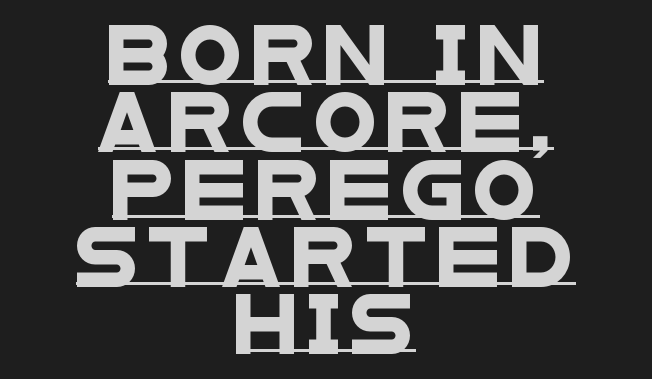
Q: Is the typeface a serif or a sans-serif typeface? A: Sans-serif.
Q: Is the text underlined? A: Yes.
Q: How is the paragraph aligned? A: Centered.
Q: Width (condensed, normal, or wide)? A: Wide.
Q: Stroke contrast? A: Low.
Q: x-height? A: Large.
Q: Monospaced? A: No.
